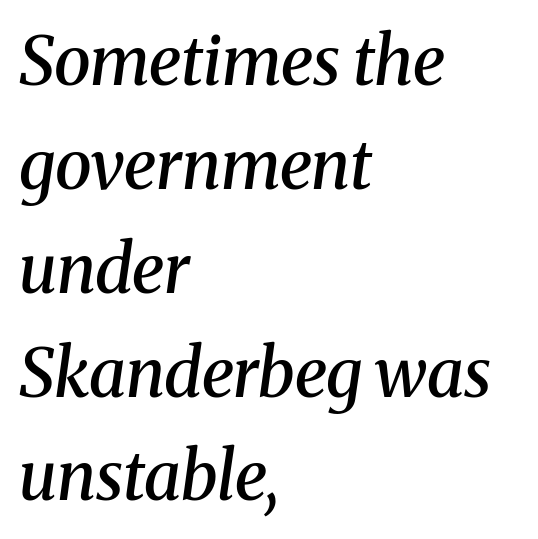
{"serif": "yes", "italic": "yes", "lean": "right", "slant_degrees": 8, "bold": "semi", "weight": "semibold", "width": "normal", "stroke_contrast": "medium", "x_height": "medium", "monospaced": "no", "underline": "no", "align": "left", "line_spacing": "normal", "line_spacing_ratio": 1.55, "letter_spacing": "normal", "letter_spacing_em": 0.0, "glyph_px": 67}
